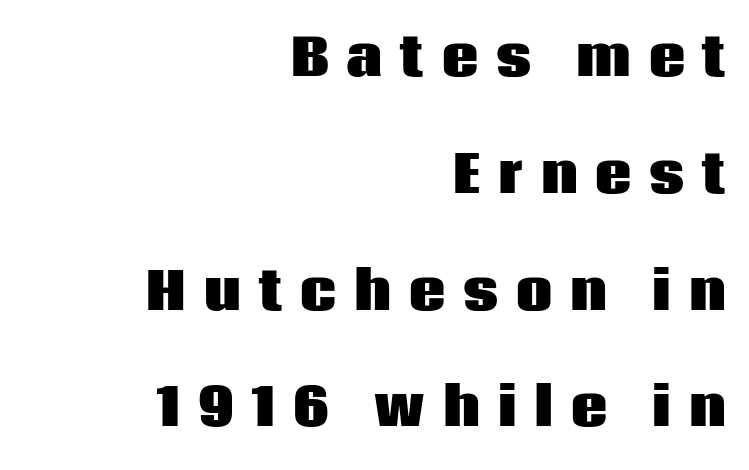
{"serif": "no", "italic": "no", "bold": "yes", "weight": "heavy", "width": "normal", "stroke_contrast": "low", "x_height": "large", "monospaced": "no", "underline": "no", "align": "right", "line_spacing": "loose", "line_spacing_ratio": 2.29, "letter_spacing": "wide", "letter_spacing_em": 0.35, "glyph_px": 51}
